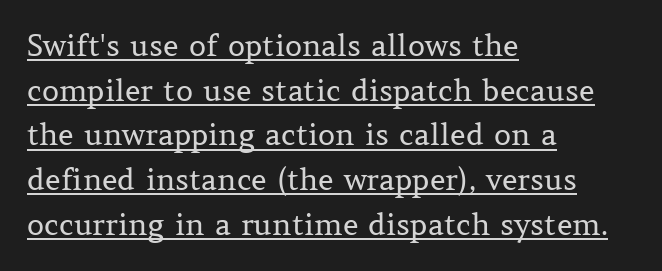
Q: Is the text bold? A: No.
Q: Is the text italic (slanted)? A: No, it is upright.
Q: Is the typeface a serif or a sans-serif typeface? A: Serif.
Q: Is the text underlined? A: Yes.
Q: How is the paragraph aligned? A: Left-aligned.
Q: Is the spacing between letters normal or unusually wide? A: Normal.
Q: Is the spacing between lines tight, normal or loose? A: Normal.
Q: Width (condensed, normal, or wide)? A: Normal.
Q: Stroke contrast? A: Medium.
Q: x-height? A: Medium.
Q: Monospaced? A: No.
